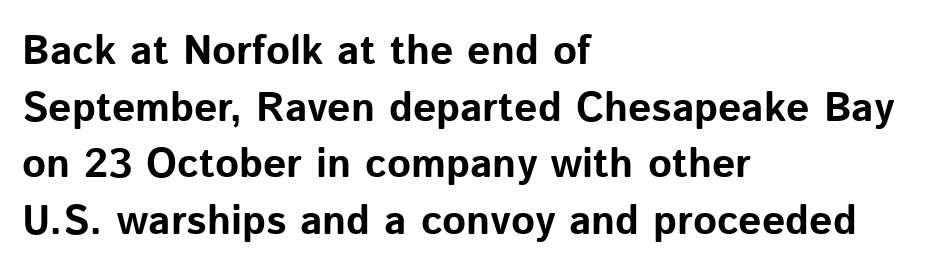
Spacing between characters is what you'd get straight out of the box. Glance below the letters and you will spot only blank space. This sample uses an upright cut, with every glyph sitting square on the baseline. The glyphs have the mass of a bold cut.
